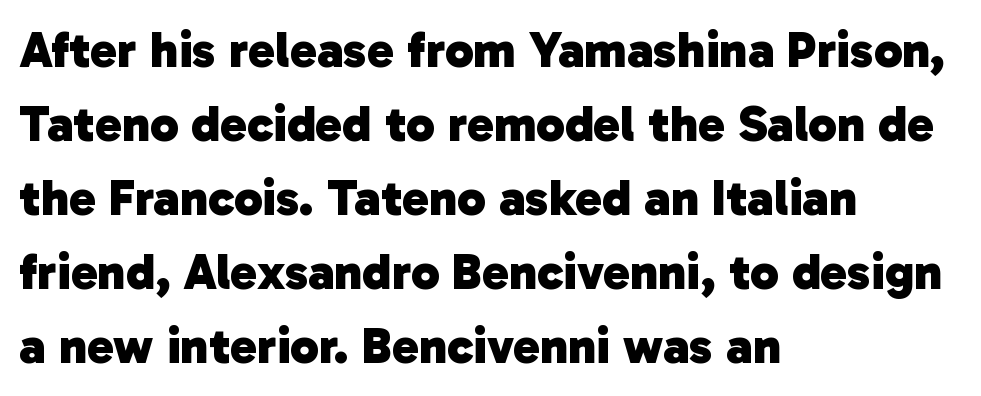
{"serif": "no", "bold": "yes", "weight": "heavy", "width": "normal", "stroke_contrast": "low", "x_height": "medium", "monospaced": "no", "underline": "no", "align": "left", "line_spacing": "normal", "line_spacing_ratio": 1.45, "letter_spacing": "normal", "letter_spacing_em": 0.0, "glyph_px": 51}
